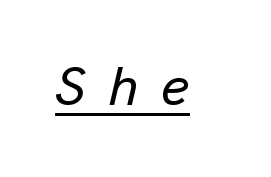
{"italic": "yes", "lean": "right", "slant_degrees": 13, "width": "normal", "stroke_contrast": "low", "x_height": "medium", "monospaced": "no", "underline": "yes", "letter_spacing": "wide", "letter_spacing_em": 0.41, "glyph_px": 55}
